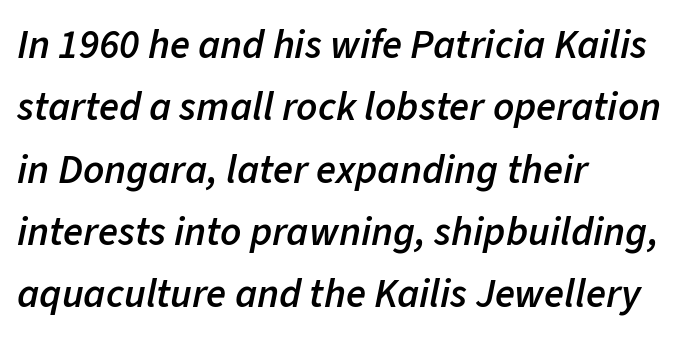
Q: Is the text bold? A: Semi-bold.
Q: Is the text italic (slanted)? A: Yes, it leans right by about 11 degrees.
Q: Is the text underlined? A: No.
Q: How is the paragraph aligned? A: Left-aligned.
Q: Is the spacing between letters normal or unusually wide? A: Normal.
Q: Is the spacing between lines tight, normal or loose? A: Normal.
Q: Width (condensed, normal, or wide)? A: Normal.
Q: Stroke contrast? A: Low.
Q: x-height? A: Medium.
Q: Monospaced? A: No.
